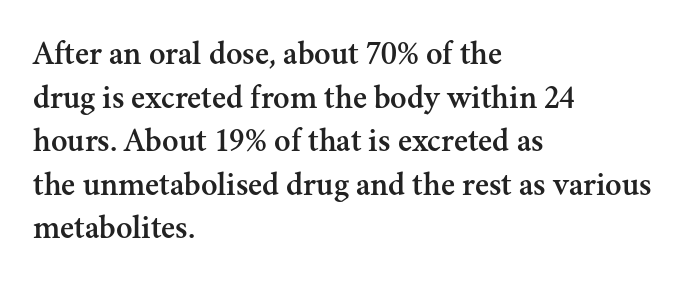
A typesetter would mark this as roman, not italic. Regular leading. Letters rest on an invisible, unmarked baseline. A typesetter would label this face a serif.
